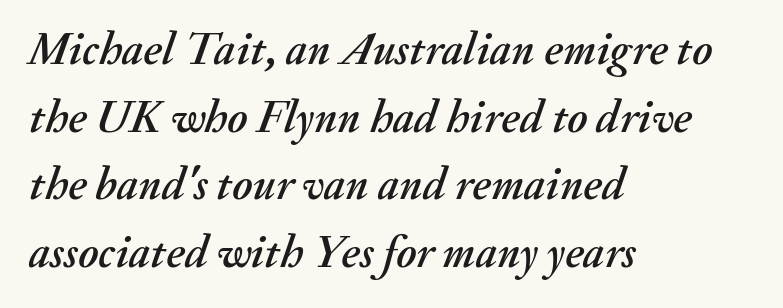
Q: Is the text italic (slanted)? A: Yes, it leans right by about 20 degrees.
Q: Is the text underlined? A: No.
Q: How is the paragraph aligned? A: Left-aligned.
Q: Is the spacing between letters normal or unusually wide? A: Normal.
Q: Is the spacing between lines tight, normal or loose? A: Normal.
Q: Width (condensed, normal, or wide)? A: Normal.
Q: Stroke contrast? A: Medium.
Q: x-height? A: Small.
Q: Monospaced? A: No.
